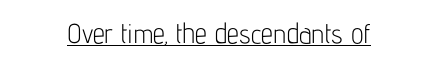
Teacher's note: observe the equal gaps on both sides — that is centered alignment. The letterforms sit shoulder to shoulder at normal distance. Vertical stems look standard width or narrower in stroke. A typographer would call this underscored text. Every stem runs plumb, perpendicular to the baseline.
